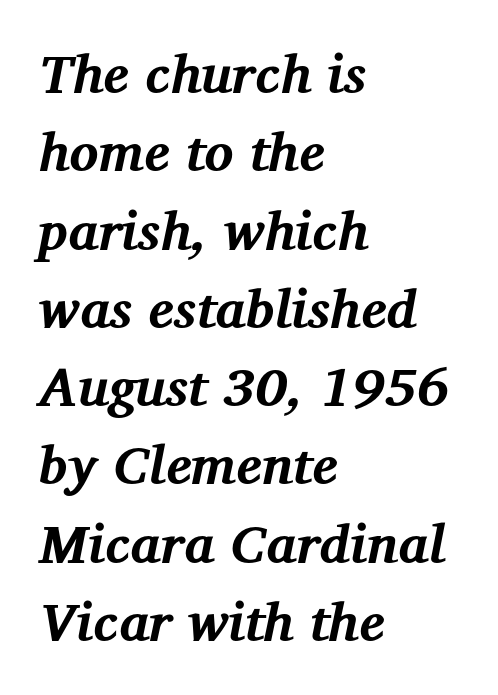
Q: Is the text bold? A: Yes.
Q: Is the text italic (slanted)? A: Yes, it leans right by about 12 degrees.
Q: Is the typeface a serif or a sans-serif typeface? A: Serif.
Q: Is the text underlined? A: No.
Q: How is the paragraph aligned? A: Left-aligned.
Q: Is the spacing between letters normal or unusually wide? A: Normal.
Q: Is the spacing between lines tight, normal or loose? A: Normal.
Q: Width (condensed, normal, or wide)? A: Normal.
Q: Stroke contrast? A: Medium.
Q: x-height? A: Medium.
Q: Monospaced? A: No.
